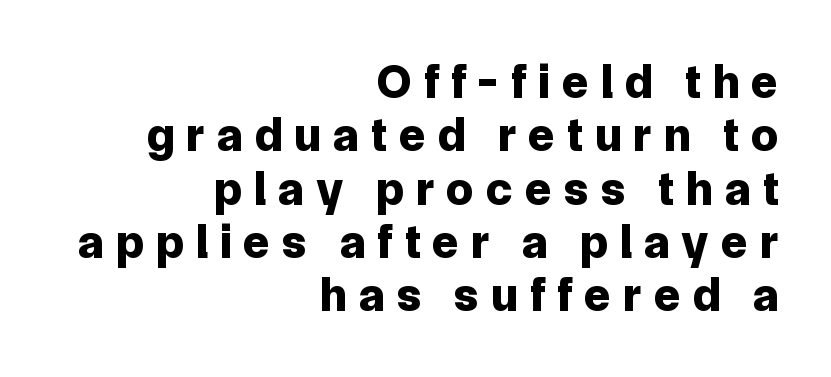
Does the weight exceed regular? Yes, all the way to bold. Baseline-to-baseline distance is barely more than the letter height. Font category for this specimen: sans-serif. The tracking jumps out immediately: characters are airy and widely separated.
